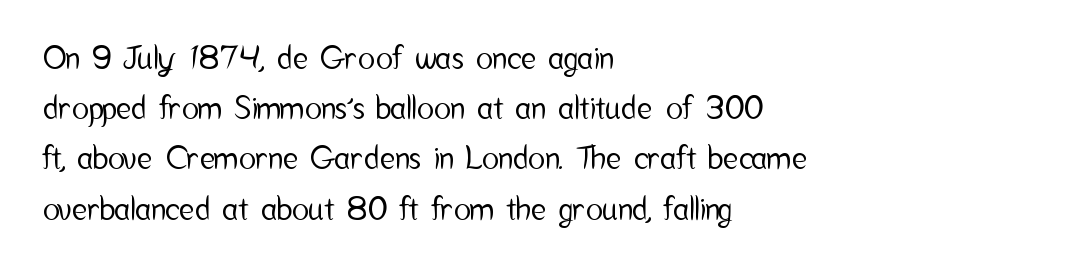
The image shows 32 px condensed sans-serif type, upright; set left-aligned, normal line spacing (1.57x), normal letter spacing, not underlined; low stroke contrast and a medium x-height.
